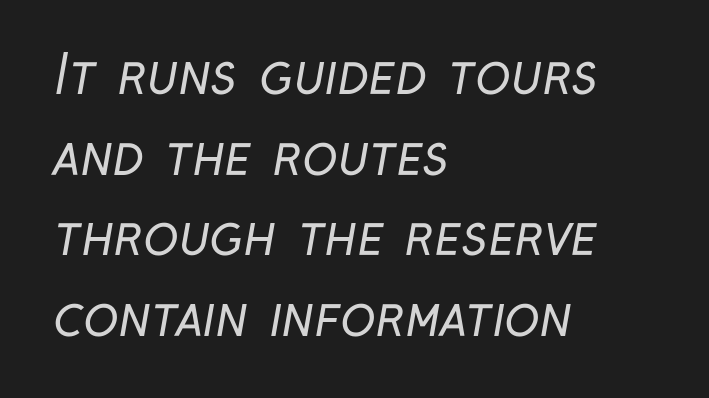
{"serif": "no", "bold": "no", "weight": "regular", "width": "condensed", "stroke_contrast": "low", "x_height": "medium", "monospaced": "no", "underline": "no", "align": "left", "line_spacing": "normal", "line_spacing_ratio": 1.52, "letter_spacing": "normal", "letter_spacing_em": 0.0, "glyph_px": 53}
